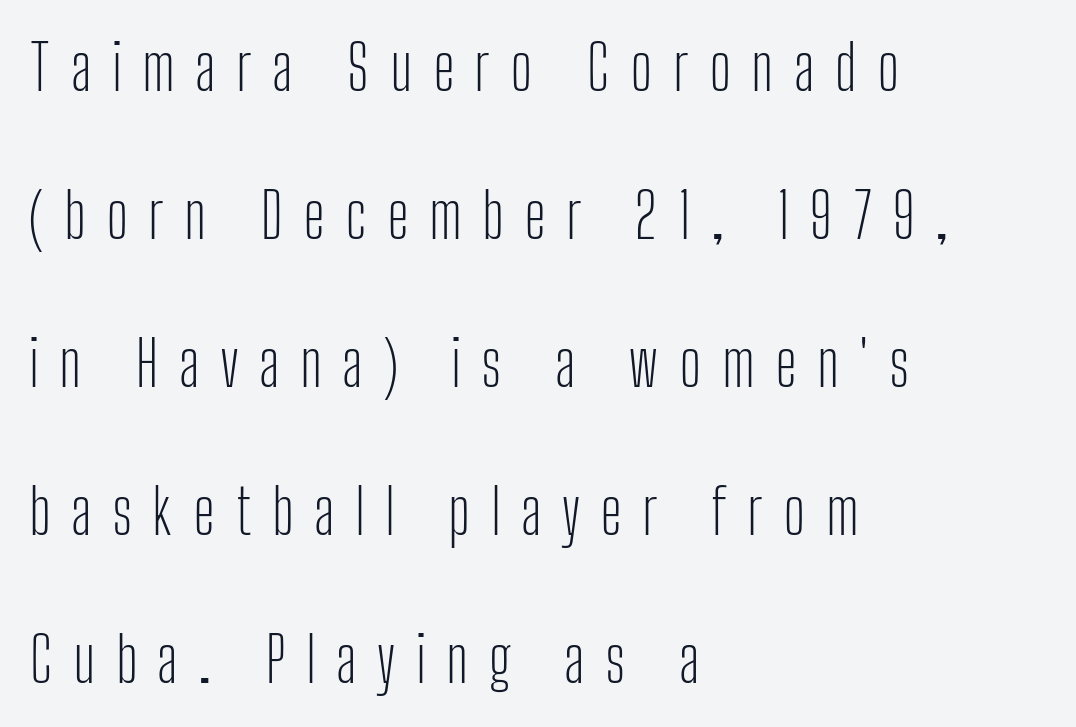
Quick note: underline off. Is this a sans? Yes — the strokes have no serifs. Varying glyph widths throughout — classic text-font behaviour. When letters stand straight like this, we call the style roman or upright. Interline gaps are noticeably wide in this sample.
